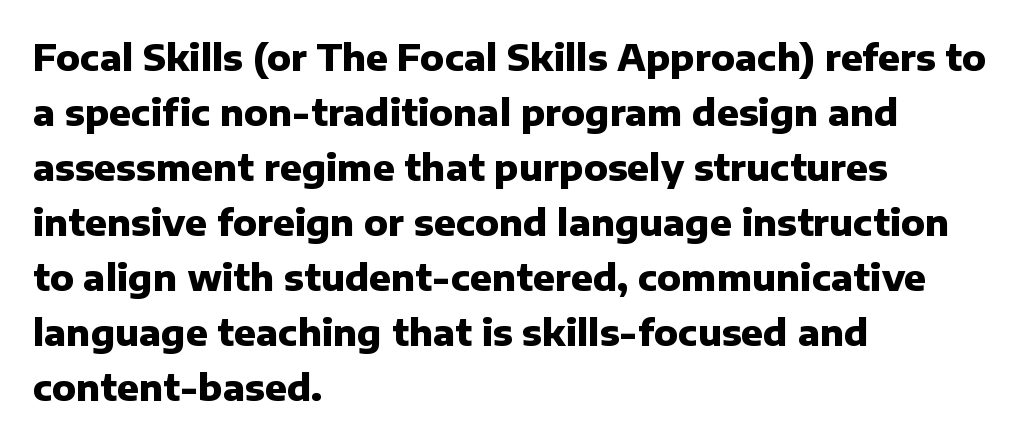
{"serif": "no", "italic": "no", "bold": "yes", "weight": "heavy", "width": "normal", "stroke_contrast": "low", "x_height": "medium", "monospaced": "no", "underline": "no", "align": "left", "line_spacing": "normal", "line_spacing_ratio": 1.53, "letter_spacing": "normal", "letter_spacing_em": 0.0, "glyph_px": 36}
